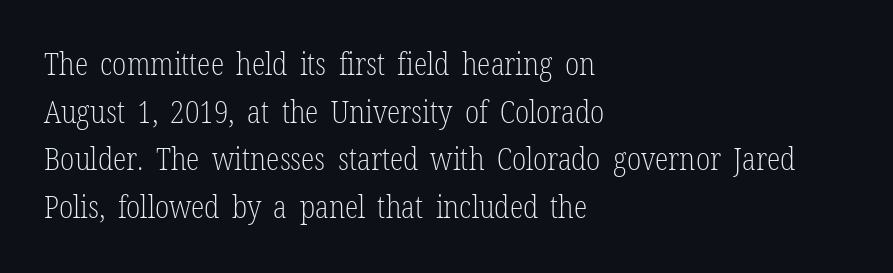
The image shows 31 px light, condensed serif type, upright; set left-aligned, normal line spacing (1.54x), normal letter spacing, not underlined; low stroke contrast and a medium x-height.
